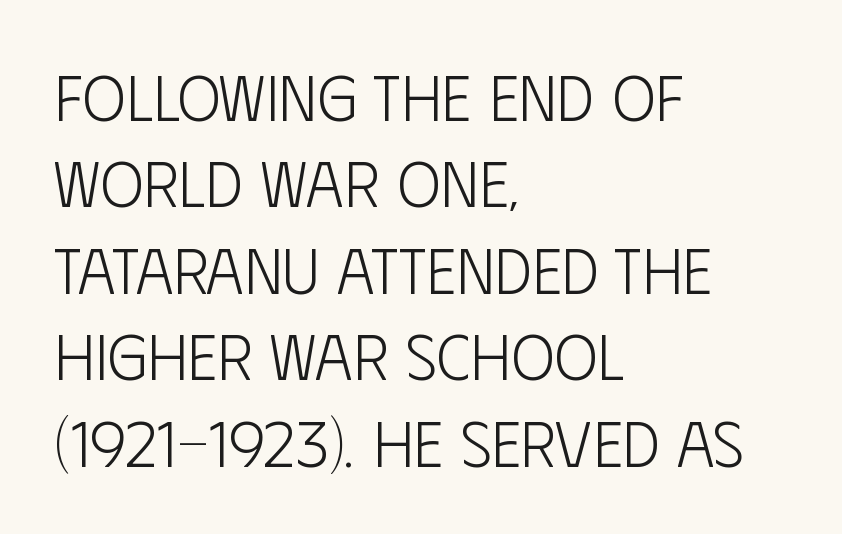
{"serif": "no", "italic": "no", "bold": "no", "weight": "light", "width": "condensed", "stroke_contrast": "low", "x_height": "large", "monospaced": "no", "underline": "no", "align": "left", "line_spacing": "normal", "line_spacing_ratio": 1.33, "letter_spacing": "normal", "letter_spacing_em": 0.0, "glyph_px": 65}
